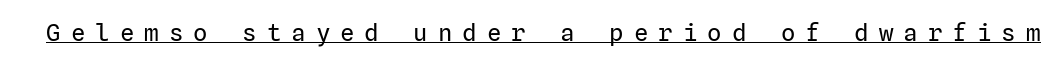
Italic: no, the glyphs are upright roman. Underlining? Definitely there. The rendering inserts visible extra space after every character. No heavy texture on the line: the type isn't bold.
